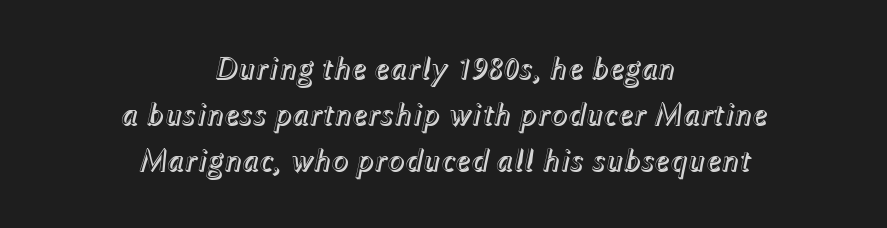
Q: Is the text italic (slanted)? A: Yes, it leans right by about 12 degrees.
Q: Is the text underlined? A: No.
Q: How is the paragraph aligned? A: Centered.
Q: Is the spacing between letters normal or unusually wide? A: Normal.
Q: Is the spacing between lines tight, normal or loose? A: Normal.
Q: Width (condensed, normal, or wide)? A: Normal.
Q: x-height? A: Medium.
Q: Monospaced? A: No.
